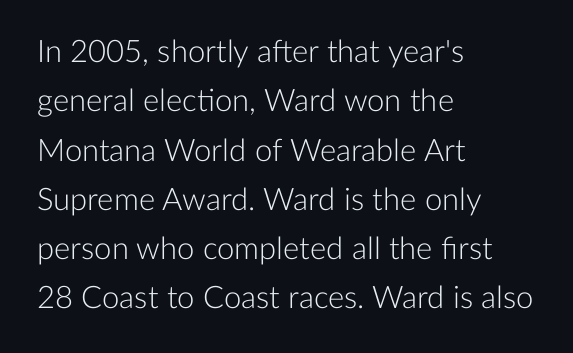
Q: Is the text bold? A: No.
Q: Is the text italic (slanted)? A: No, it is upright.
Q: Is the typeface a serif or a sans-serif typeface? A: Sans-serif.
Q: Is the text underlined? A: No.
Q: How is the paragraph aligned? A: Left-aligned.
Q: Is the spacing between letters normal or unusually wide? A: Normal.
Q: Is the spacing between lines tight, normal or loose? A: Normal.
Q: Width (condensed, normal, or wide)? A: Normal.
Q: Stroke contrast? A: Low.
Q: x-height? A: Medium.
Q: Monospaced? A: No.
